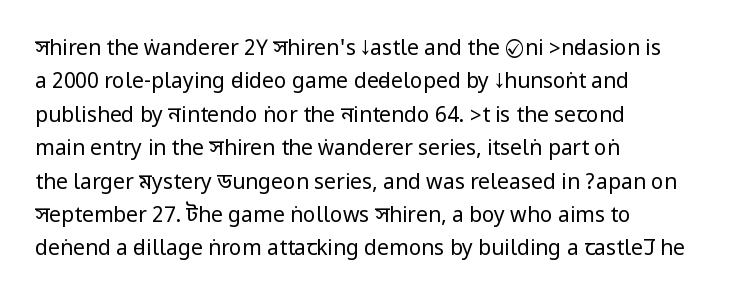
The image shows 21 px text type, upright; set left-aligned, normal line spacing (1.59x), normal letter spacing, not underlined.
